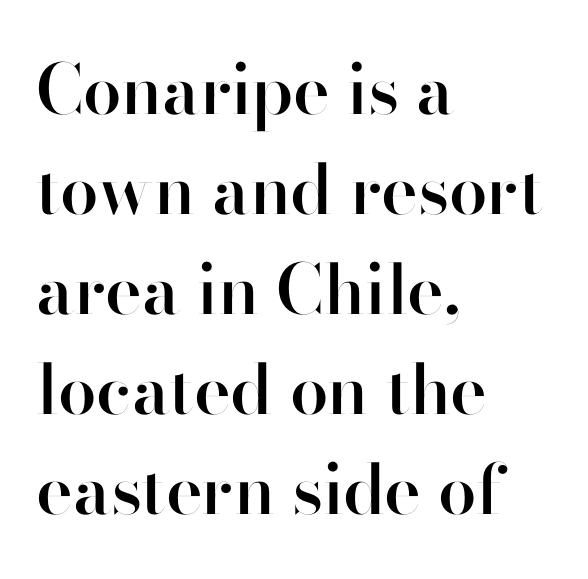
{"serif": "no", "italic": "no", "bold": "semi", "weight": "semibold", "width": "normal", "stroke_contrast": "high", "x_height": "small", "monospaced": "no", "underline": "no", "align": "left", "line_spacing": "normal", "line_spacing_ratio": 1.45, "letter_spacing": "normal", "letter_spacing_em": 0.0, "glyph_px": 69}
